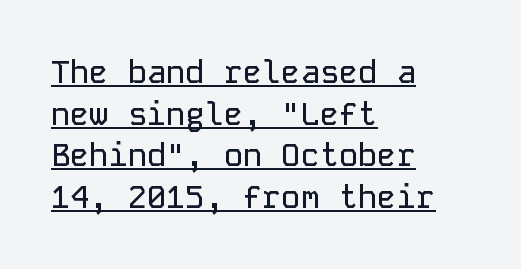
Q: Is the text italic (slanted)? A: No, it is upright.
Q: Is the typeface a serif or a sans-serif typeface? A: Sans-serif.
Q: Is the text underlined? A: Yes.
Q: How is the paragraph aligned? A: Left-aligned.
Q: Is the spacing between letters normal or unusually wide? A: Normal.
Q: Is the spacing between lines tight, normal or loose? A: Normal.
Q: Width (condensed, normal, or wide)? A: Normal.
Q: Stroke contrast? A: Low.
Q: x-height? A: Medium.
Q: Monospaced? A: Yes.
